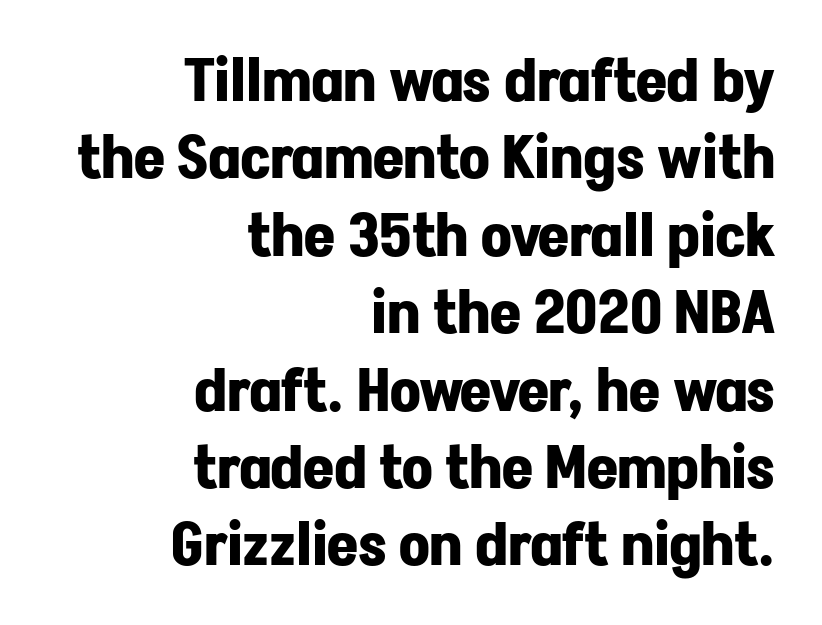
{"serif": "no", "italic": "no", "bold": "yes", "weight": "bold", "width": "normal", "stroke_contrast": "low", "x_height": "medium", "monospaced": "no", "underline": "no", "align": "right", "line_spacing": "normal", "line_spacing_ratio": 1.29, "letter_spacing": "normal", "letter_spacing_em": 0.0, "glyph_px": 60}
